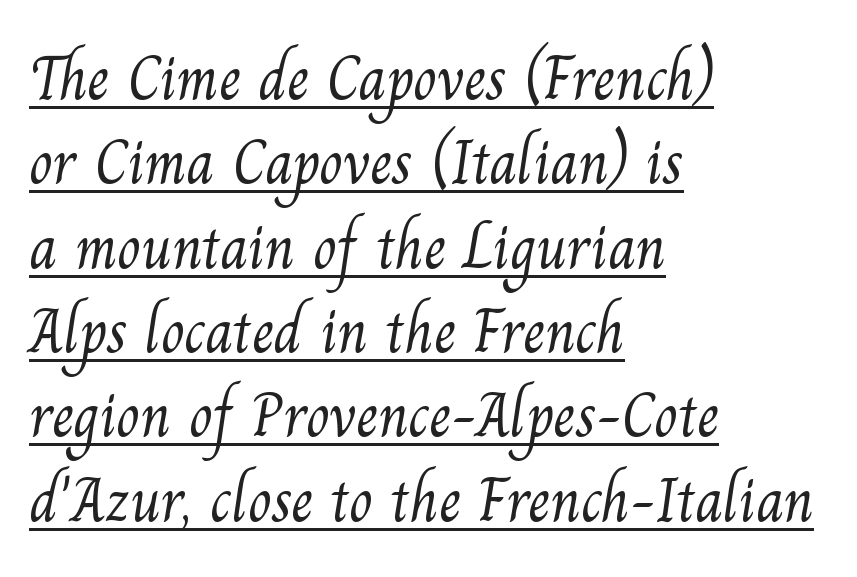
The tracking reads as untouched default to a designer's eye. The font sits on the lighter half of the weight spectrum, regular included. The rendering uses natural spacing where letterforms have individual widths. In terms of letterform style, serifs are clearly present.
